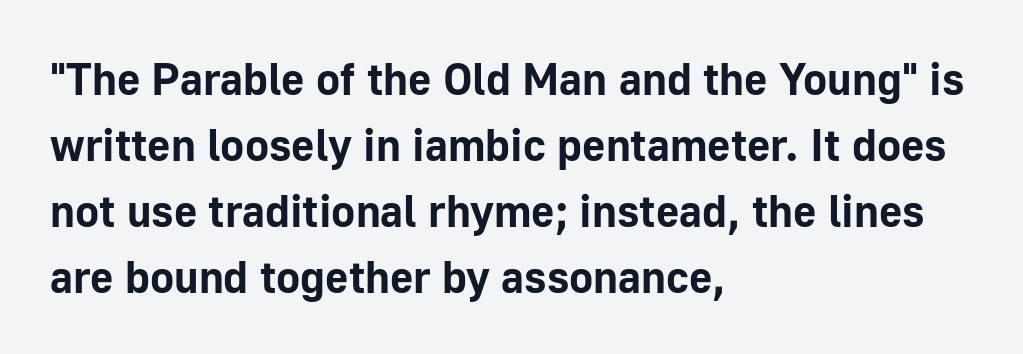
Q: Is the text bold? A: Yes.
Q: Is the text italic (slanted)? A: No, it is upright.
Q: Is the typeface a serif or a sans-serif typeface? A: Sans-serif.
Q: Is the text underlined? A: No.
Q: How is the paragraph aligned? A: Left-aligned.
Q: Is the spacing between letters normal or unusually wide? A: Normal.
Q: Is the spacing between lines tight, normal or loose? A: Normal.
Q: Width (condensed, normal, or wide)? A: Normal.
Q: Stroke contrast? A: Low.
Q: x-height? A: Medium.
Q: Monospaced? A: No.
